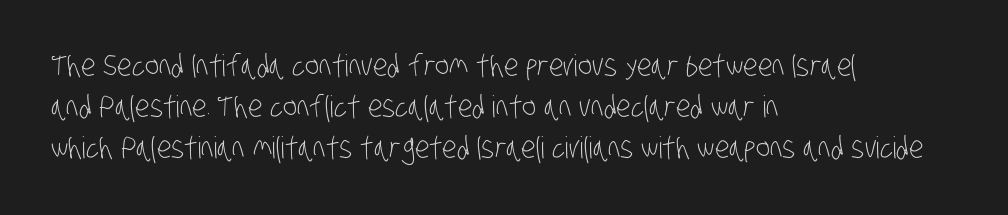
Q: Is the text bold? A: No.
Q: Is the typeface a serif or a sans-serif typeface? A: Sans-serif.
Q: Is the text underlined? A: No.
Q: How is the paragraph aligned? A: Left-aligned.
Q: Is the spacing between letters normal or unusually wide? A: Normal.
Q: Is the spacing between lines tight, normal or loose? A: Normal.
Q: Width (condensed, normal, or wide)? A: Condensed.
Q: Stroke contrast? A: Low.
Q: x-height? A: Large.
Q: Monospaced? A: No.
